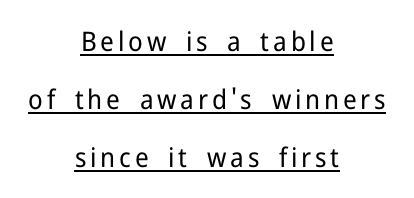
Q: Is the text bold? A: No.
Q: Is the text italic (slanted)? A: No, it is upright.
Q: Is the text underlined? A: Yes.
Q: How is the paragraph aligned? A: Centered.
Q: Is the spacing between lines tight, normal or loose? A: Loose.
